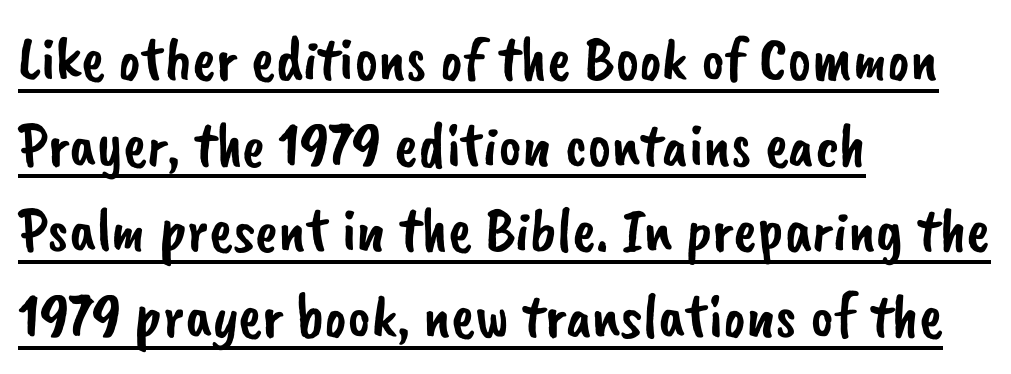
The image shows 63 px sans-serif type; set left-aligned, normal line spacing (1.36x), normal letter spacing, underlined; low stroke contrast and a small x-height.
